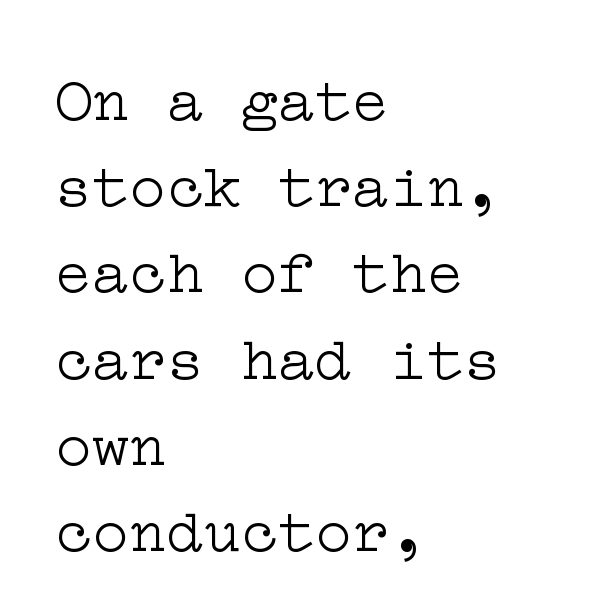
The image shows 62 px light, wide serif type, upright; set left-aligned, normal line spacing (1.39x), normal letter spacing, not underlined; low stroke contrast and a medium x-height.
